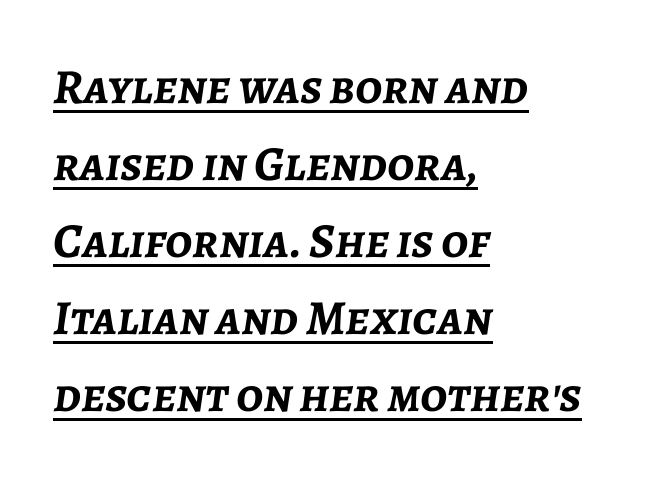
{"italic": "yes", "lean": "right", "slant_degrees": 7, "bold": "yes", "weight": "semibold", "width": "normal", "stroke_contrast": "low", "x_height": "medium", "monospaced": "no", "underline": "yes", "align": "left", "line_spacing": "normal", "line_spacing_ratio": 1.57, "letter_spacing": "normal", "letter_spacing_em": 0.0, "glyph_px": 49}
